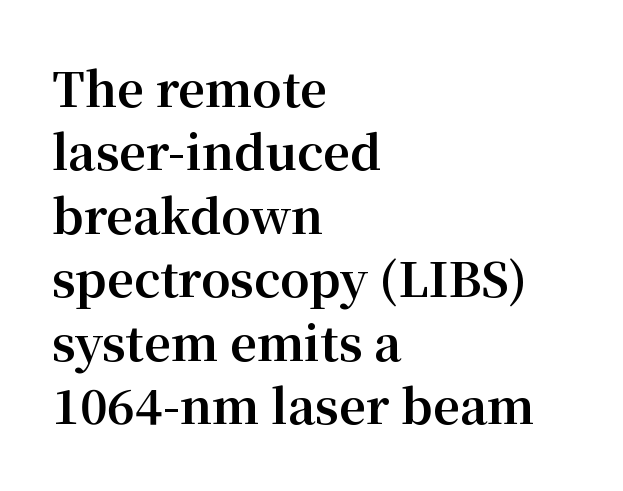
{"serif": "yes", "italic": "no", "bold": "yes", "weight": "bold", "width": "normal", "stroke_contrast": "medium", "x_height": "medium", "monospaced": "no", "underline": "no", "align": "left", "line_spacing": "normal", "line_spacing_ratio": 1.35, "letter_spacing": "normal", "letter_spacing_em": 0.0, "glyph_px": 47}
